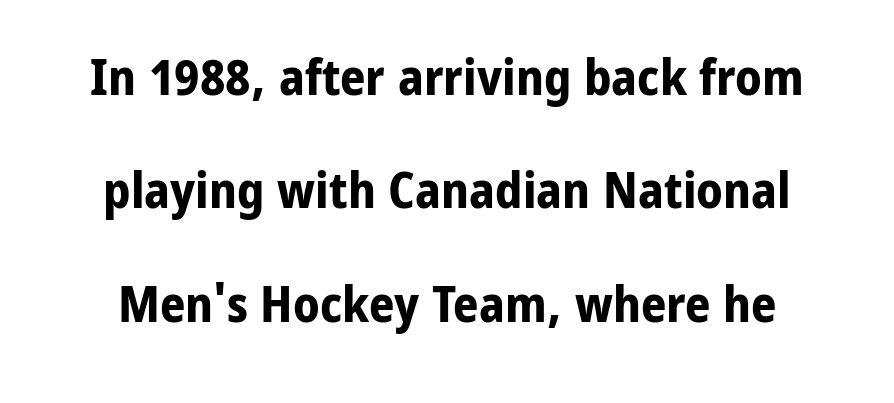
Decoration check: the copy has no underline. Each glyph is drawn with heavy, bold strokes. Horizontal bands of white between lines are thick stripes. Is this a fixed-width face? No — the glyphs have proportional, varying widths. You could call the tracking neutral — neither tight nor loose. Serifs: no, the terminals of the letterforms are clean.
